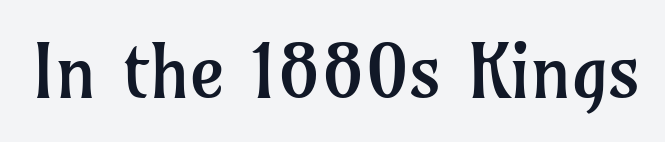
The image shows 75 px regular-weight serif type, upright; set normal letter spacing, not underlined; low stroke contrast and a medium x-height.
